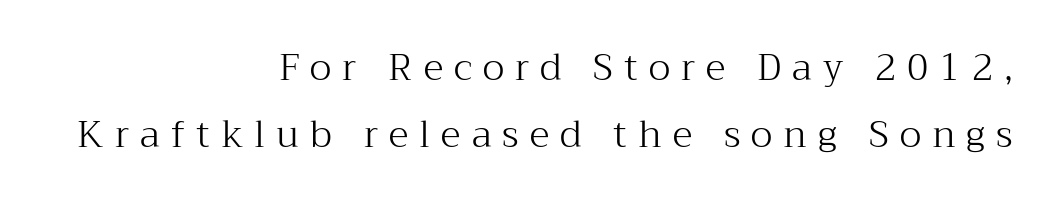
{"serif": "yes", "italic": "no", "bold": "no", "weight": "light", "width": "normal", "stroke_contrast": "medium", "x_height": "medium", "monospaced": "no", "underline": "no", "align": "right", "line_spacing_ratio": 1.8, "letter_spacing": "wide", "letter_spacing_em": 0.3, "glyph_px": 37}
